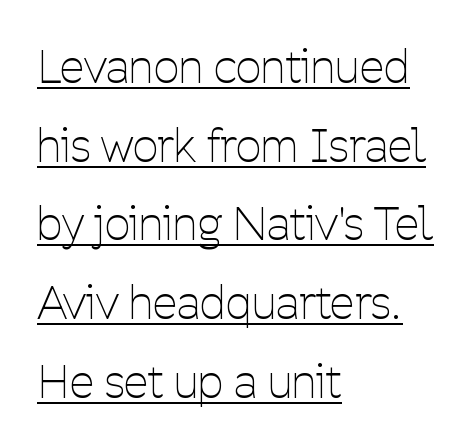
The typesetter has applied underlining to the passage shown. The passage shown is typed in a proportional face where columns would drift. To sum up the face: it is a sans, with no serifs. Every stem runs plumb, perpendicular to the baseline. Default kerning and tracking; the words read as compact shapes.
